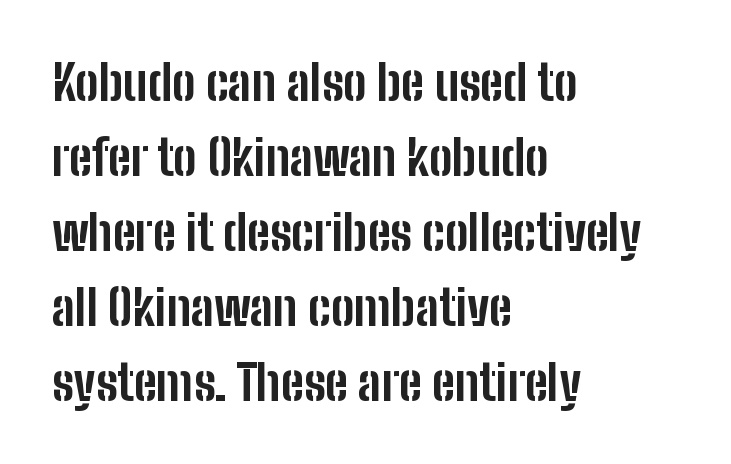
{"serif": "no", "italic": "no", "bold": "yes", "weight": "bold", "width": "condensed", "stroke_contrast": "low", "x_height": "medium", "monospaced": "no", "underline": "no", "align": "left", "line_spacing": "normal", "line_spacing_ratio": 1.53, "letter_spacing": "normal", "letter_spacing_em": 0.0, "glyph_px": 49}
